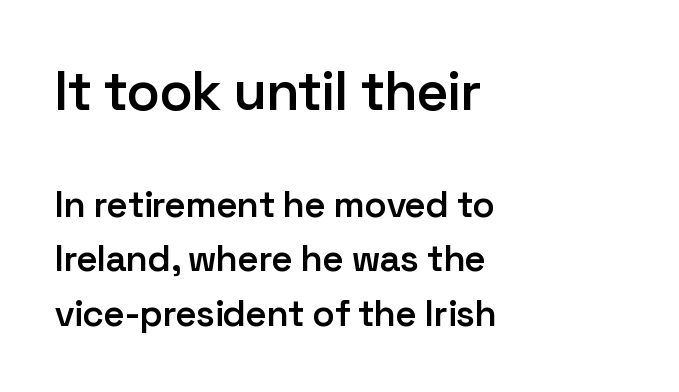
This sample has the flowing, uneven cadence of proportional lettering. The initial chunk of copy outweighs the following chunk in type size. I'd call this a sans setting — the letters go barefoot. The type is set solid horizontally, with unmodified tracking.
